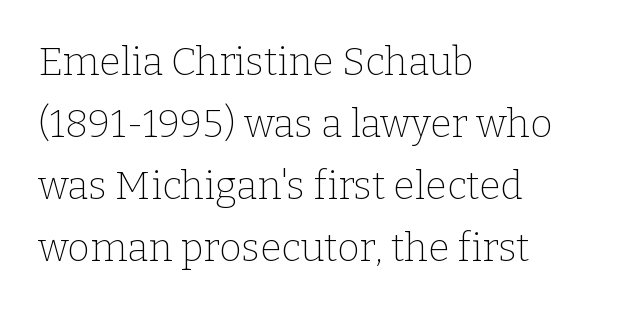
{"serif": "yes", "italic": "no", "bold": "no", "weight": "thin", "width": "normal", "stroke_contrast": "low", "x_height": "medium", "monospaced": "no", "underline": "no", "align": "left", "line_spacing": "normal", "line_spacing_ratio": 1.59, "letter_spacing": "normal", "letter_spacing_em": 0.0, "glyph_px": 39}
